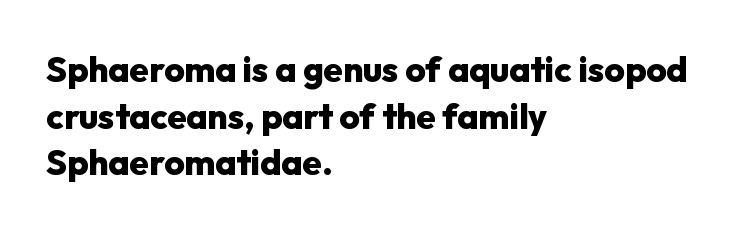
{"serif": "no", "italic": "no", "bold": "yes", "weight": "heavy", "width": "normal", "stroke_contrast": "low", "x_height": "medium", "monospaced": "no", "underline": "no", "align": "left", "line_spacing": "normal", "line_spacing_ratio": 1.33, "letter_spacing": "normal", "letter_spacing_em": 0.0, "glyph_px": 35}
